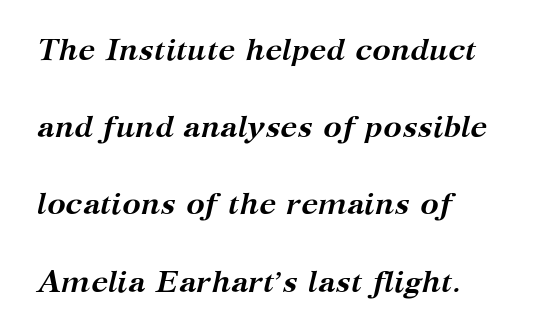
The image shows 31 px semibold serif type, italic (leaning right); set left-aligned, loose line spacing (2.49x), normal letter spacing, not underlined; medium stroke contrast and a medium x-height.
